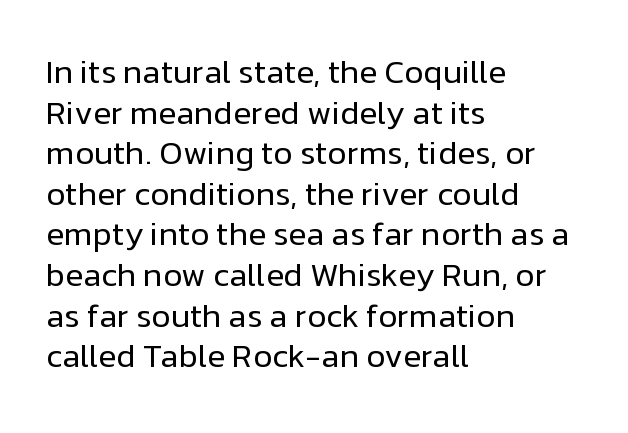
Q: Is the text bold? A: No.
Q: Is the text italic (slanted)? A: No, it is upright.
Q: Is the typeface a serif or a sans-serif typeface? A: Sans-serif.
Q: Is the text underlined? A: No.
Q: How is the paragraph aligned? A: Left-aligned.
Q: Is the spacing between letters normal or unusually wide? A: Normal.
Q: Width (condensed, normal, or wide)? A: Normal.
Q: Stroke contrast? A: Low.
Q: x-height? A: Medium.
Q: Monospaced? A: No.
